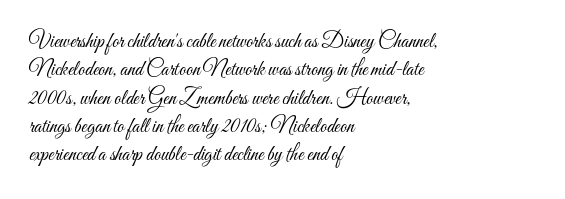
Q: Is the text bold? A: No.
Q: Is the text italic (slanted)? A: Yes.
Q: Is the text underlined? A: No.
Q: How is the paragraph aligned? A: Left-aligned.
Q: Is the spacing between letters normal or unusually wide? A: Normal.
Q: Is the spacing between lines tight, normal or loose? A: Normal.
